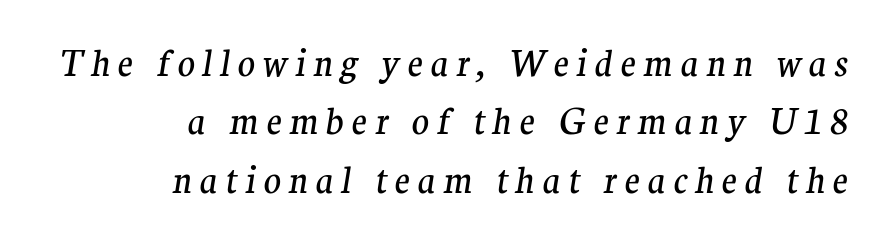
Q: Is the text bold? A: No.
Q: Is the text italic (slanted)? A: Yes, it leans right by about 9 degrees.
Q: Is the typeface a serif or a sans-serif typeface? A: Serif.
Q: Is the text underlined? A: No.
Q: How is the paragraph aligned? A: Right-aligned.
Q: Is the spacing between letters normal or unusually wide? A: Unusually wide.
Q: Is the spacing between lines tight, normal or loose? A: Normal.
Q: Width (condensed, normal, or wide)? A: Normal.
Q: Stroke contrast? A: Medium.
Q: x-height? A: Medium.
Q: Monospaced? A: No.
